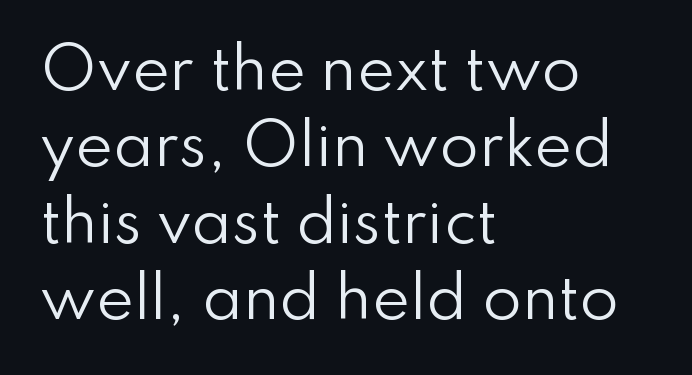
{"serif": "no", "italic": "no", "bold": "no", "weight": "regular", "width": "normal", "stroke_contrast": "low", "x_height": "small", "monospaced": "no", "underline": "no", "align": "left", "line_spacing": "normal", "line_spacing_ratio": 1.34, "letter_spacing": "normal", "letter_spacing_em": 0.0, "glyph_px": 57}
